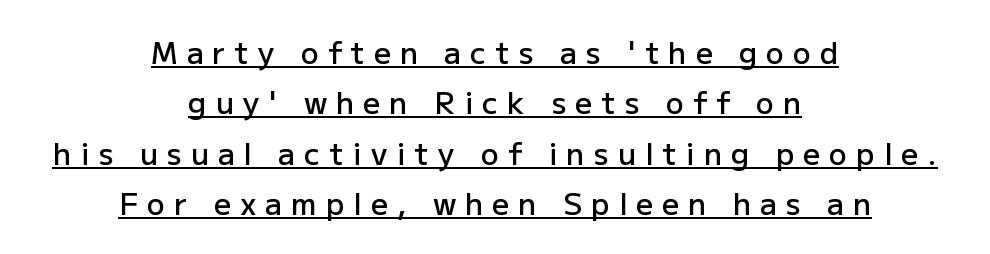
The image shows 30 px semibold sans-serif type, upright; set centered, normal line spacing (1.68x), unusually wide letter spacing (+0.3 em), underlined; low stroke contrast and a medium x-height.
